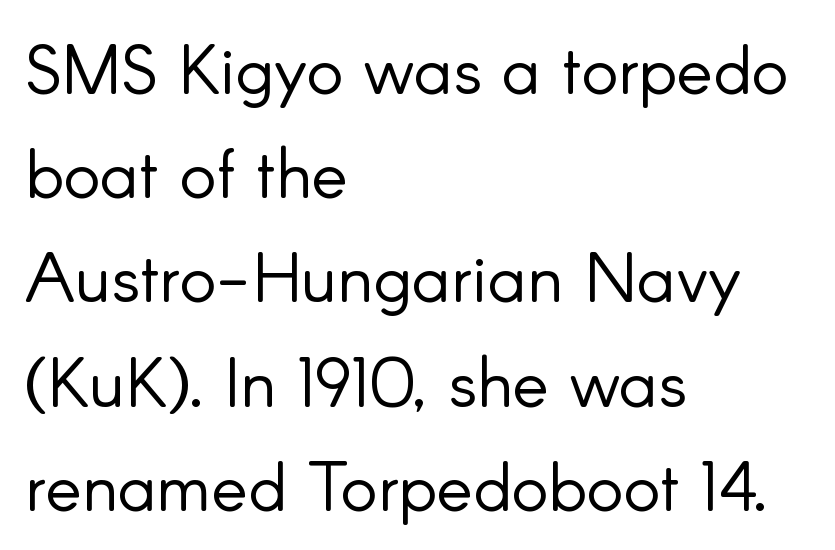
The passage shown is typeset with a sans-serif family. Caption: multi-line text, flush left, ragged right. Tracking value appears to be zero — textbook default spacing. Unlike italic type, these characters show no tilt at all.
